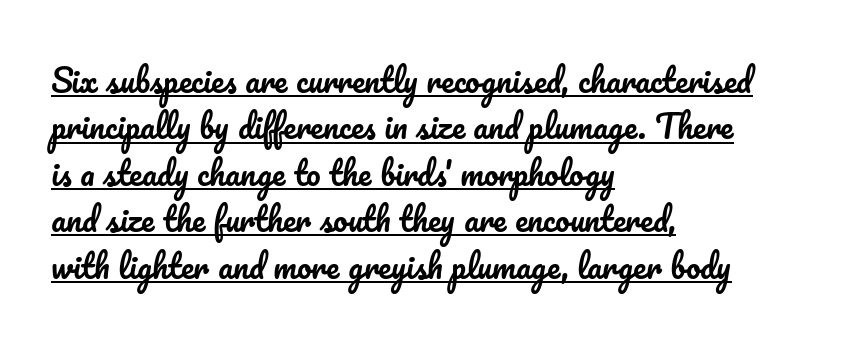
Letter spacing: default. Varying glyph widths throughout — classic text-font behaviour. The typesetter chose a ragged-right arrangement here.
